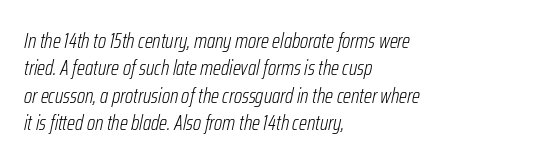
Stem width sits at or under what a default text font uses. The zone under the glyphs is completely vacant. The lines in this sample share a left origin and differ only in where they stop. Posture: slanted. Horizontal bands of white between lines are of average thickness.
